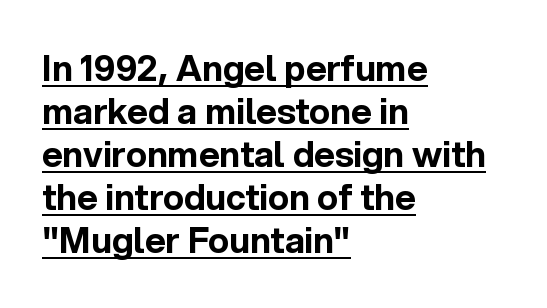
The image shows 35 px bold sans-serif type, upright; set left-aligned, line spacing 1.23x, normal letter spacing, underlined; a medium x-height.
